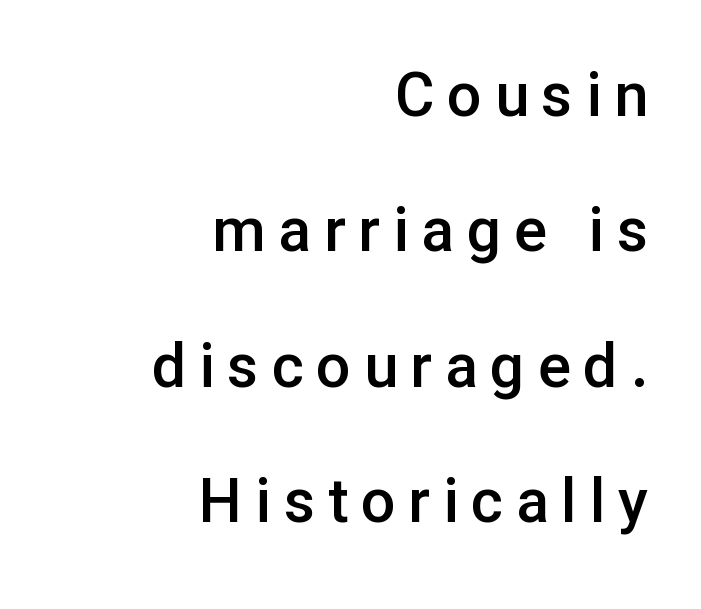
{"serif": "no", "italic": "no", "bold": "semi", "weight": "semibold", "width": "normal", "stroke_contrast": "low", "x_height": "medium", "monospaced": "no", "underline": "no", "align": "right", "line_spacing": "loose", "line_spacing_ratio": 2.22, "letter_spacing": "wide", "letter_spacing_em": 0.21, "glyph_px": 61}
